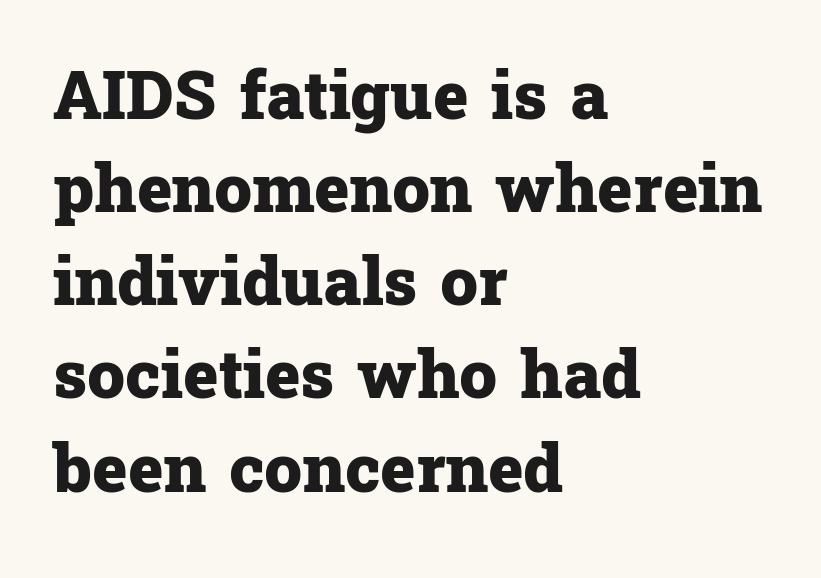
{"serif": "yes", "italic": "no", "bold": "yes", "weight": "heavy", "width": "normal", "stroke_contrast": "low", "x_height": "medium", "monospaced": "no", "underline": "no", "align": "left", "line_spacing": "normal", "line_spacing_ratio": 1.39, "letter_spacing": "normal", "letter_spacing_em": 0.0, "glyph_px": 67}
